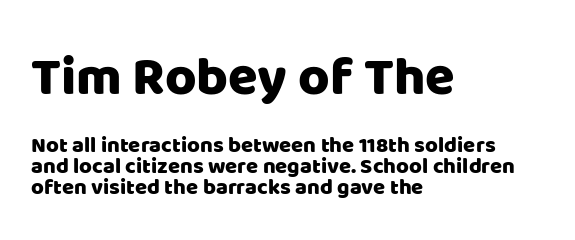
{"serif": "no", "italic": "no", "width": "normal", "stroke_contrast": "low", "x_height": "large", "monospaced": "no", "underline": "no", "align": "left", "line_spacing": "tight", "line_spacing_ratio": 0.96, "letter_spacing": "normal", "letter_spacing_em": 0.0, "larger_block": "first", "size_ratio": 2.45, "glyph_px": 54}
